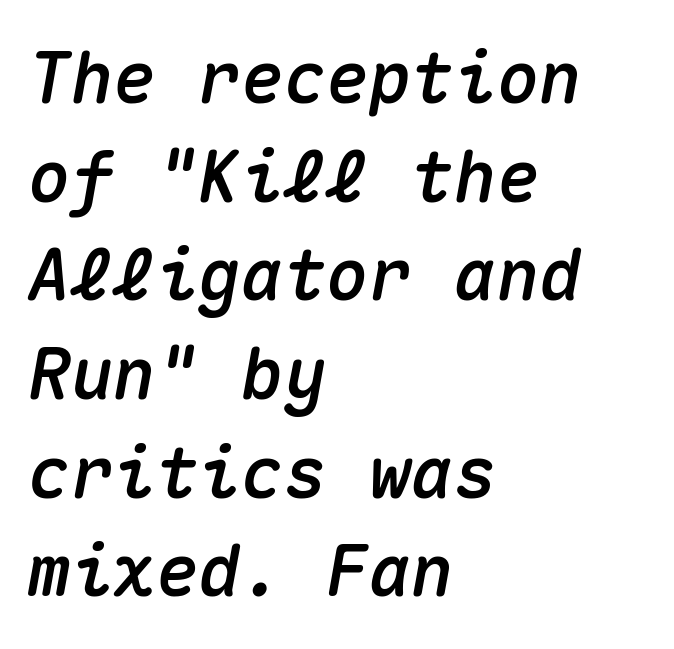
{"italic": "yes", "lean": "right", "slant_degrees": 10, "width": "normal", "stroke_contrast": "medium", "x_height": "medium", "monospaced": "yes", "underline": "no", "align": "left", "line_spacing": "normal", "line_spacing_ratio": 1.39, "letter_spacing": "normal", "letter_spacing_em": 0.0, "glyph_px": 71}
